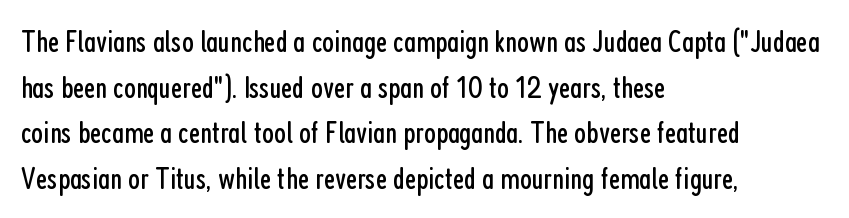
Q: Is the text bold? A: No.
Q: Is the text italic (slanted)? A: No, it is upright.
Q: Is the typeface a serif or a sans-serif typeface? A: Sans-serif.
Q: Is the text underlined? A: No.
Q: How is the paragraph aligned? A: Left-aligned.
Q: Is the spacing between letters normal or unusually wide? A: Normal.
Q: Is the spacing between lines tight, normal or loose? A: Normal.
Q: Width (condensed, normal, or wide)? A: Condensed.
Q: Stroke contrast? A: Low.
Q: x-height? A: Medium.
Q: Monospaced? A: No.
